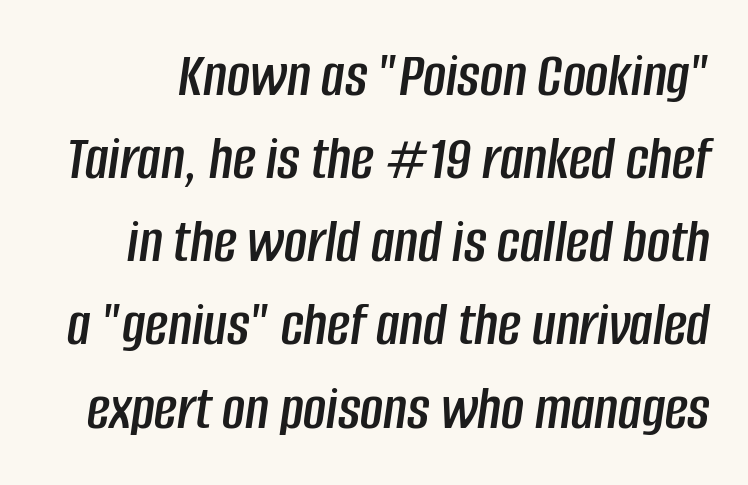
Character widths vary here, with narrow letters taking less room than wide ones. Every character sits at an angle, as italics do. The horizontal fit of the characters is conventional and even. Clear beneath every line of the passage.
